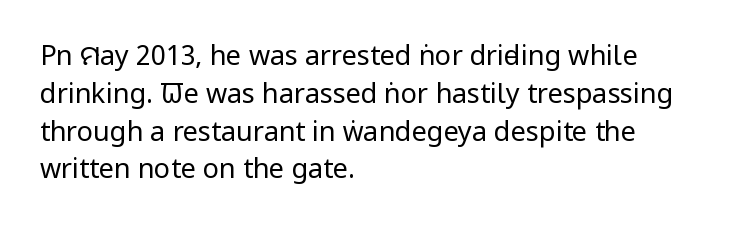
Short note: letters normally spaced. These lines are set flush left with a ragged right edge. The passage shown is not bold in any degree. Rows of type keep a routine distance in the vertical direction. This is the regular roman posture of the typeface.
